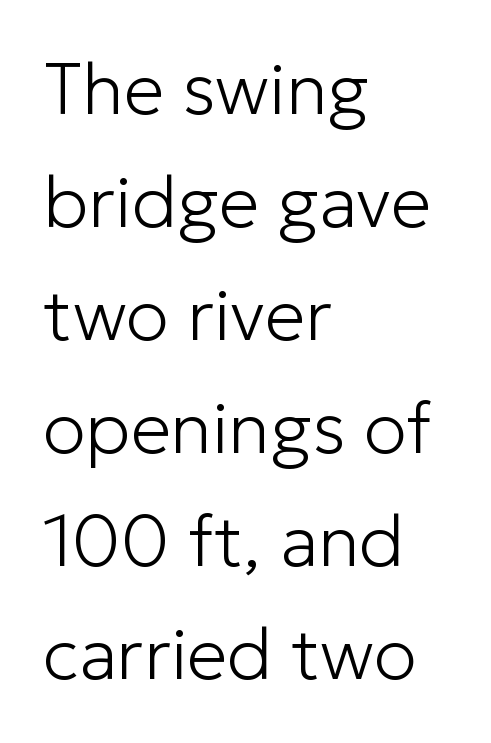
No chunkiness to these letters — they're not bold. The passage shown has conventional tracking throughout. Regular leading. These lines are set flush left with a ragged right edge. If you drew a line through each stem, it would be perfectly vertical.
